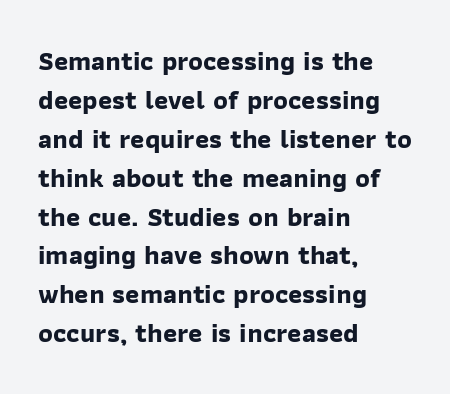
Q: Is the text bold? A: Yes.
Q: Is the text underlined? A: No.
Q: How is the paragraph aligned? A: Left-aligned.
Q: Is the spacing between letters normal or unusually wide? A: Normal.
Q: Is the spacing between lines tight, normal or loose? A: Normal.
